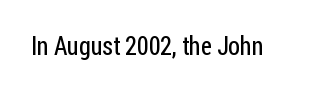
The rendering keeps characters at their native spacing. The font sits on the lighter half of the weight spectrum, regular included. Quick note: underline off. Is there any slant? The stems are plumb.
